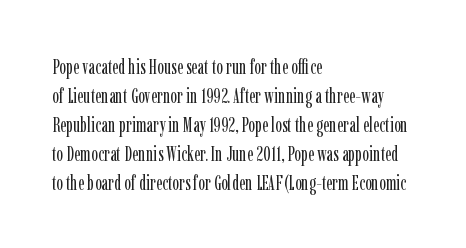
{"italic": "no", "bold": "no", "underline": "no", "align": "left", "line_spacing": "normal", "line_spacing_ratio": 1.45, "letter_spacing": "normal", "letter_spacing_em": 0.0, "glyph_px": 20}
